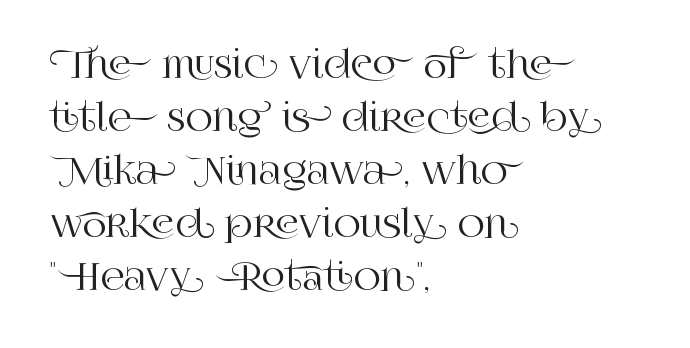
The image shows 37 px serif type, upright; set left-aligned, normal line spacing (1.43x), normal letter spacing, not underlined; high stroke contrast and a large x-height.
